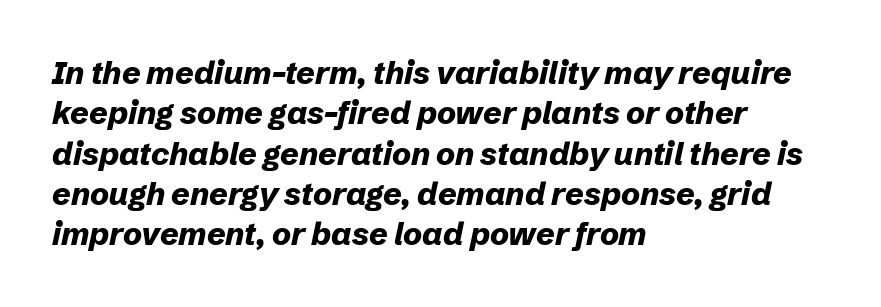
The image shows 32 px bold type, italic (leaning right); set left-aligned, normal line spacing (1.26x), normal letter spacing, not underlined; low stroke contrast and a medium x-height.
